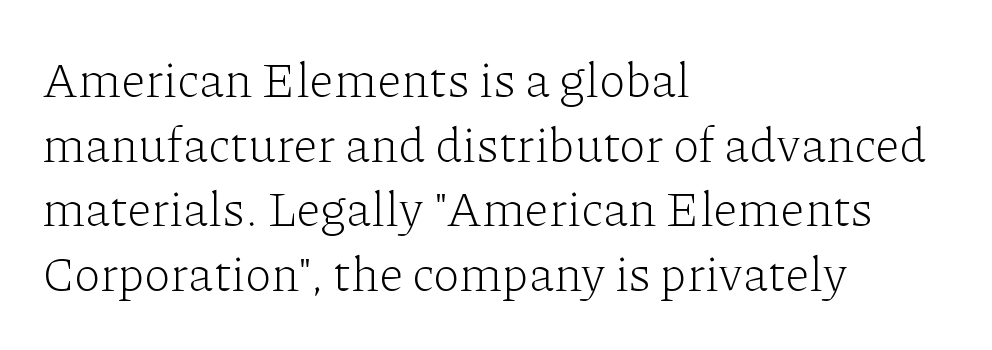
The image shows 49 px light serif type, upright; set left-aligned, normal line spacing (1.32x), normal letter spacing, not underlined; low stroke contrast and a medium x-height.
